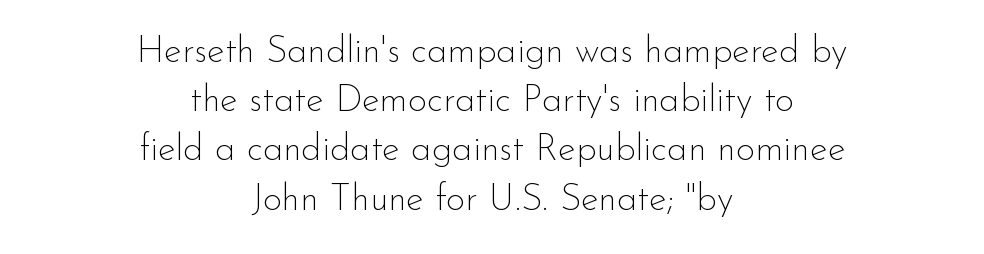
Ink coverage per letter is moderate at most. The type family on display is of the sans-serif kind. Standard letterfit; no display-style spreading of the glyphs. The specimen omits any rule beneath the text block's lines. The paragraph has two soft edges and a firm central axis.
